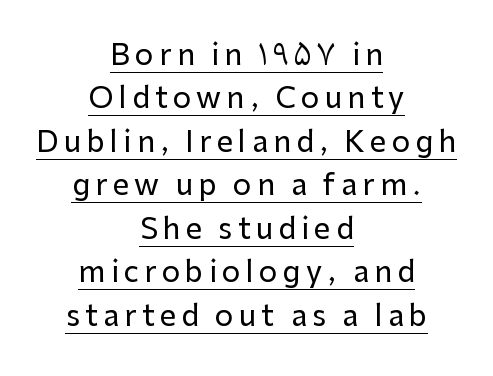
A typesetter would call this proportional, since set widths differ per character. The line-height multiplier appears to be the usual default. A continuous stroke trails under the words, as in a hyperlink. Italic: no, the glyphs are upright roman. Letterform terminals end flat and unadorned throughout the passage. The compositor balanced each line on the midline.
